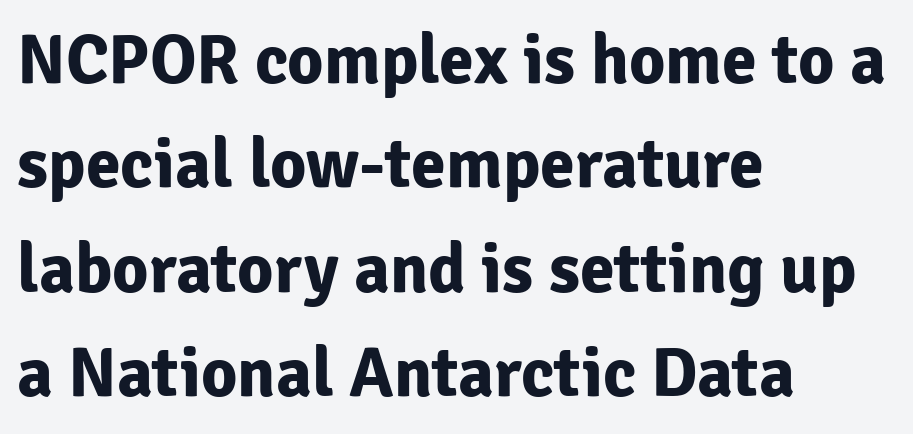
The image shows 70 px bold sans-serif type, upright; set left-aligned, normal line spacing (1.49x), normal letter spacing, not underlined; low stroke contrast and a medium x-height.
